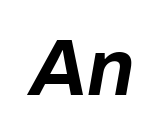
Q: Is the text bold? A: Yes.
Q: Is the text italic (slanted)? A: Yes, it leans right by about 10 degrees.
Q: Is the text underlined? A: No.
Q: Is the spacing between letters normal or unusually wide? A: Normal.
Q: Width (condensed, normal, or wide)? A: Normal.
Q: Stroke contrast? A: Low.
Q: x-height? A: Medium.
Q: Monospaced? A: No.
